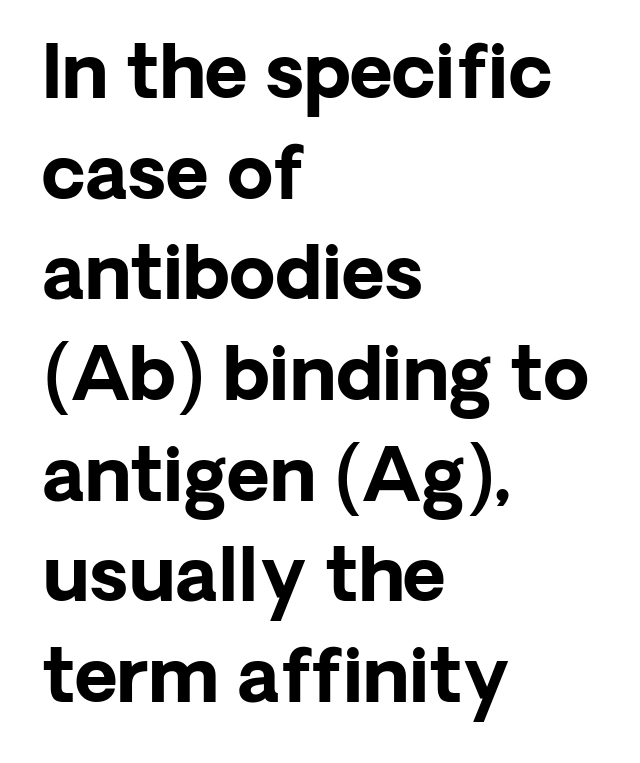
The image shows 74 px bold sans-serif type, upright; set left-aligned, normal line spacing (1.36x), normal letter spacing, not underlined; low stroke contrast and a medium x-height.
